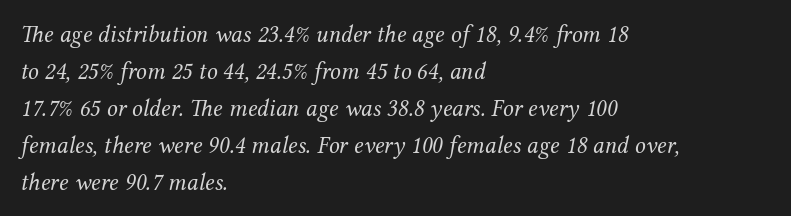
{"italic": "yes", "lean": "right", "slant_degrees": 12, "bold": "no", "underline": "no", "align": "left", "line_spacing": "normal", "line_spacing_ratio": 1.54, "letter_spacing": "normal", "letter_spacing_em": 0.0, "glyph_px": 24}
